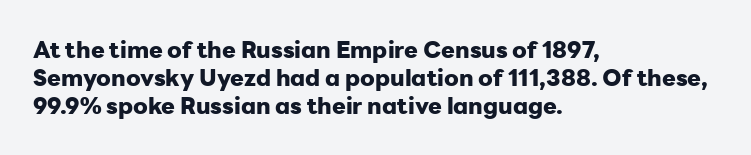
Look at the stroke-to-counter ratio: heavy, a bold. Ordinary non-slanted type is in use. The baseline area is clear. The setting favours the left margin, as ordinary paragraphs usually do. Look at the tracking — it's just the regular setting, nothing added.
